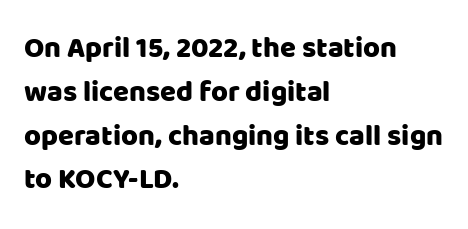
The image shows 29 px sans-serif type, upright; set left-aligned, normal line spacing (1.51x), normal letter spacing, not underlined; low stroke contrast and a large x-height.
